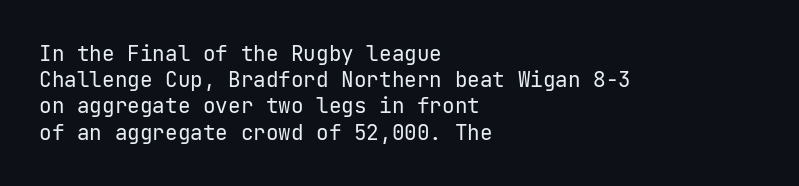
{"italic": "no", "bold": "no", "underline": "no", "align": "left", "line_spacing": "normal", "line_spacing_ratio": 1.25, "letter_spacing": "normal", "letter_spacing_em": 0.0, "glyph_px": 21}
